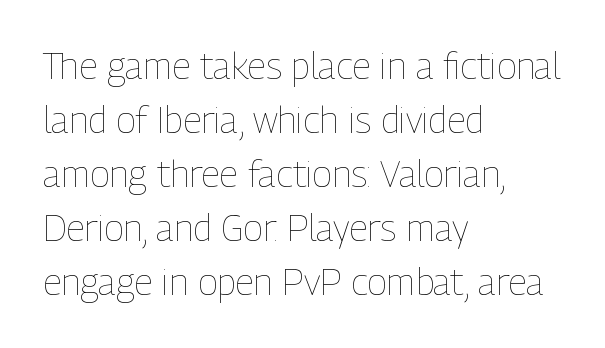
The image shows 37 px thin, condensed type, upright; set left-aligned, normal line spacing (1.46x), normal letter spacing, not underlined; low stroke contrast and a medium x-height.
